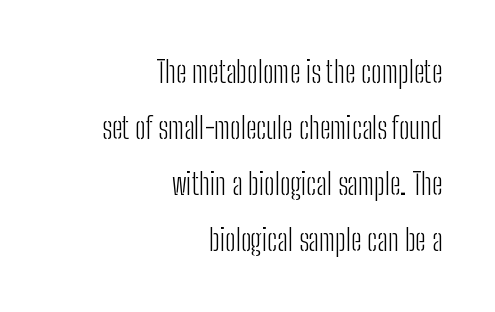
{"serif": "no", "italic": "no", "bold": "no", "weight": "light", "width": "condensed", "stroke_contrast": "low", "x_height": "medium", "monospaced": "no", "underline": "no", "align": "right", "line_spacing_ratio": 1.87, "letter_spacing": "normal", "letter_spacing_em": 0.0, "glyph_px": 30}
